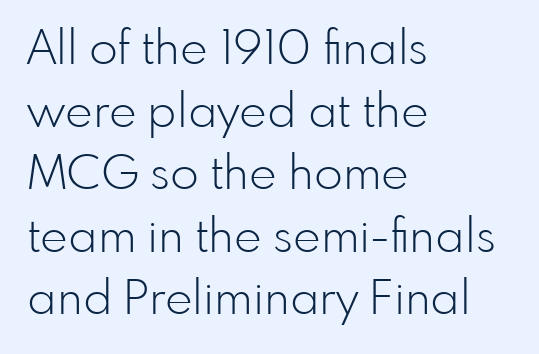
{"serif": "no", "italic": "no", "bold": "no", "weight": "light", "width": "normal", "stroke_contrast": "low", "x_height": "small", "monospaced": "no", "underline": "no", "align": "left", "line_spacing": "normal", "line_spacing_ratio": 1.33, "letter_spacing": "normal", "letter_spacing_em": 0.0, "glyph_px": 47}
